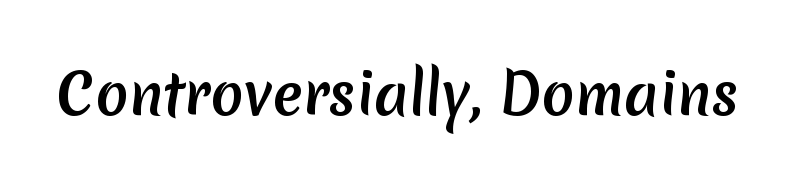
This is sans-serif lettering, the kind often seen on screens and signage. The rendering keeps characters at their native spacing. Decoration check: the copy has no underline. Looks like regular typesetting: each glyph gets only the width it needs.
